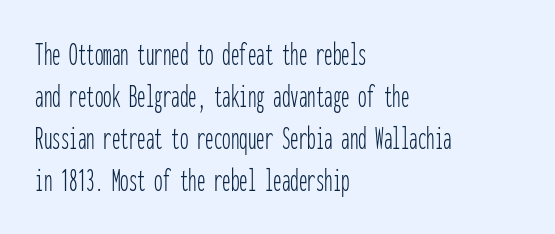
The image shows 34 px thin, condensed sans-serif type, upright, monospaced; set left-aligned, line spacing 1.24x, normal letter spacing, not underlined; low stroke contrast and a medium x-height.
